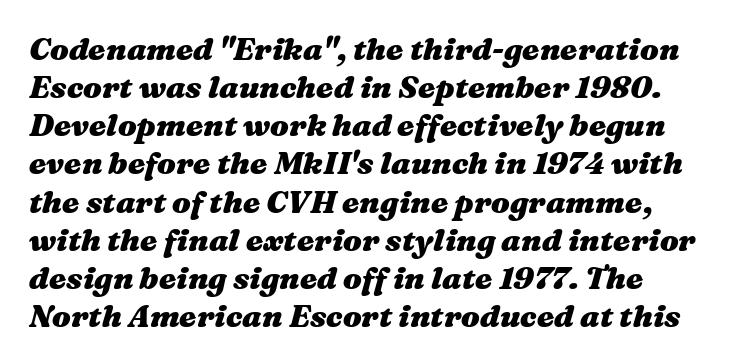
{"italic": "yes", "lean": "right", "slant_degrees": 16, "bold": "yes", "weight": "heavy", "width": "wide", "stroke_contrast": "medium", "x_height": "medium", "monospaced": "no", "underline": "no", "line_spacing_ratio": 1.23, "letter_spacing": "normal", "letter_spacing_em": 0.0, "glyph_px": 31}
